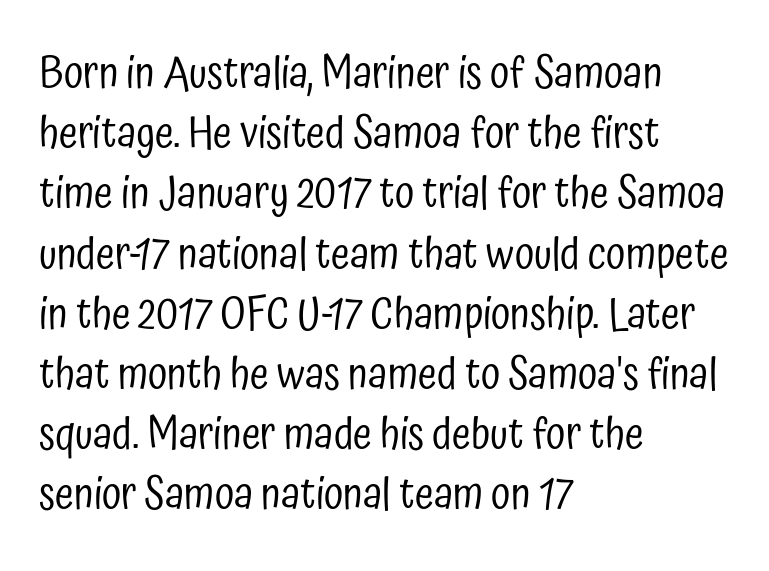
The words here are not underlined. The line-height multiplier appears to be the usual default. Classification — sans serif. Line beginnings align vertically; line endings do not. The letters stand upright; this is a roman face. The letters advance in unequal steps, a hallmark of proportional type.
